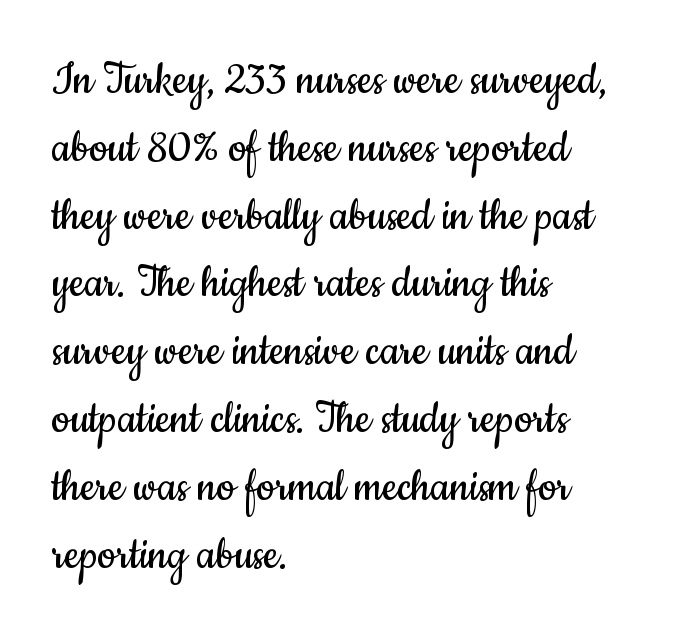
The image shows 51 px regular-weight, condensed sans-serif type; set left-aligned, normal line spacing (1.33x), normal letter spacing, not underlined; low stroke contrast and a small x-height.
